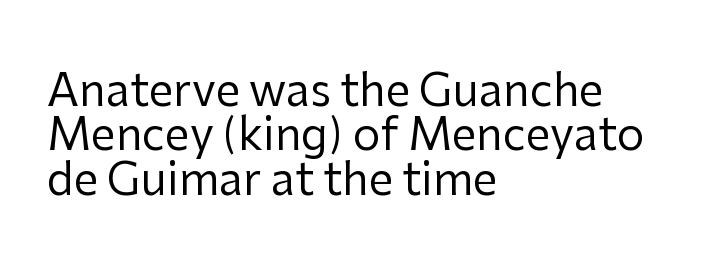
The image shows 44 px regular-weight sans-serif type, upright; set left-aligned, tight line spacing (1.01x), normal letter spacing, not underlined; low stroke contrast and a medium x-height.
